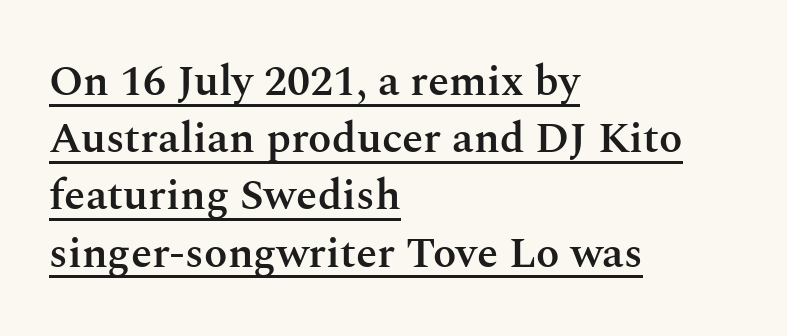
The image shows 43 px semibold serif type, upright; set left-aligned, normal line spacing (1.33x), normal letter spacing, underlined; medium stroke contrast and a medium x-height.
